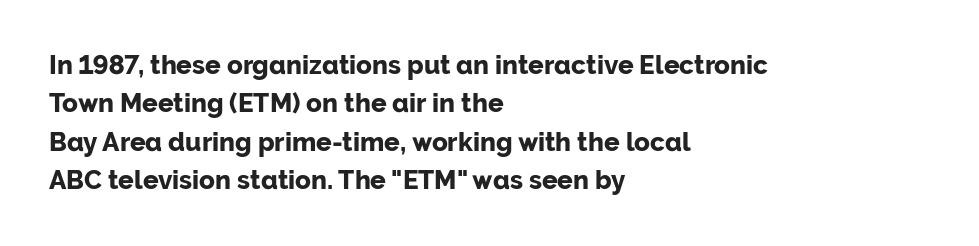
The image shows 26 px bold type, upright; set left-aligned, normal line spacing (1.48x), normal letter spacing, not underlined.
